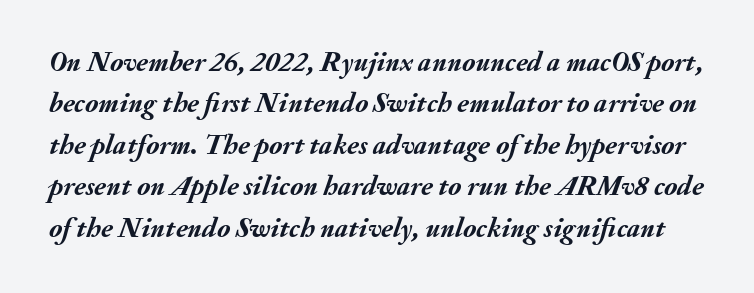
Underlining? Definitely not there. No extra tracking has been applied to these lines. Typographic density is high because the face is bold. Here the designer chose a conventional face with non-uniform glyph widths.
